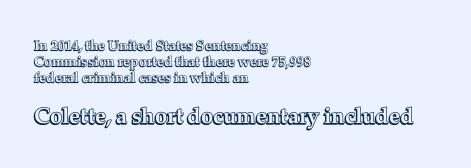
{"italic": "no", "underline": "no", "align": "left", "line_spacing": "tight", "line_spacing_ratio": 1.14, "letter_spacing": "normal", "letter_spacing_em": 0.0, "larger_block": "second", "size_ratio": 1.57, "glyph_px": 22}
